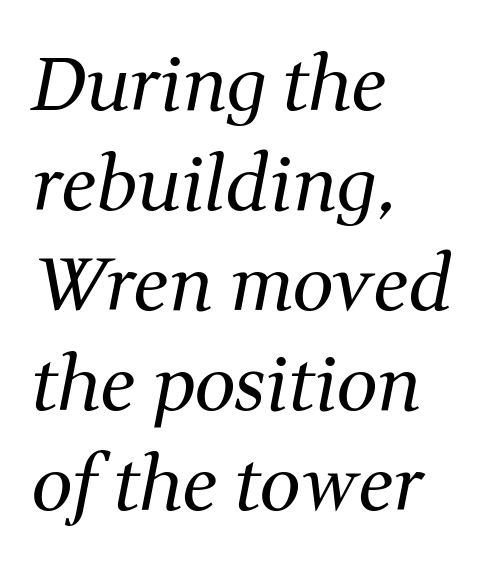
Q: Is the text bold? A: No.
Q: Is the text italic (slanted)? A: Yes, it leans right by about 11 degrees.
Q: Is the typeface a serif or a sans-serif typeface? A: Serif.
Q: Is the text underlined? A: No.
Q: How is the paragraph aligned? A: Left-aligned.
Q: Is the spacing between letters normal or unusually wide? A: Normal.
Q: Is the spacing between lines tight, normal or loose? A: Normal.
Q: Width (condensed, normal, or wide)? A: Normal.
Q: Stroke contrast? A: Medium.
Q: x-height? A: Medium.
Q: Monospaced? A: No.
